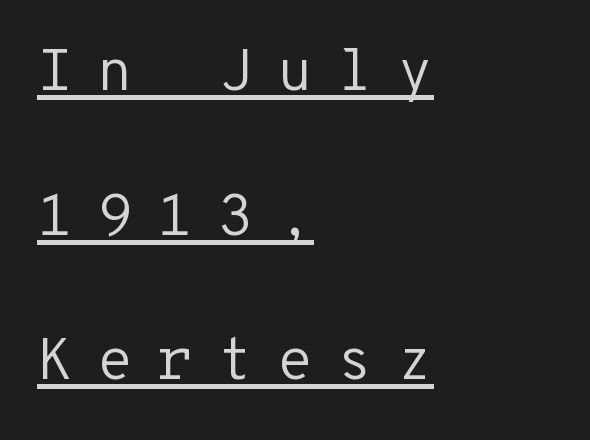
{"serif": "no", "italic": "no", "bold": "no", "weight": "regular", "width": "normal", "stroke_contrast": "low", "x_height": "medium", "monospaced": "yes", "underline": "yes", "align": "left", "line_spacing": "loose", "line_spacing_ratio": 2.45, "letter_spacing": "wide", "letter_spacing_em": 0.4, "glyph_px": 59}
